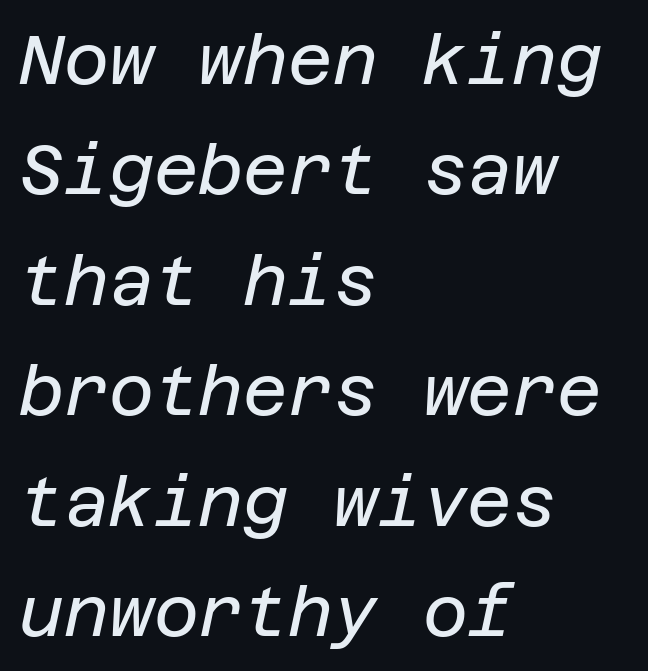
The image shows 69 px regular-weight type, italic (leaning right); set left-aligned, normal line spacing (1.6x), normal letter spacing, not underlined; low stroke contrast and a large x-height.
